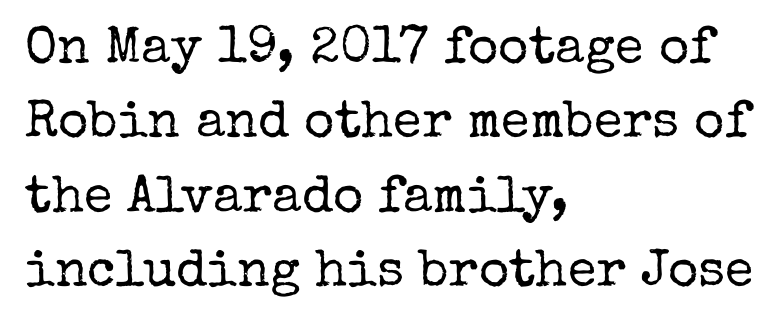
Q: Is the text bold? A: No.
Q: Is the text italic (slanted)? A: No, it is upright.
Q: Is the typeface a serif or a sans-serif typeface? A: Serif.
Q: Is the text underlined? A: No.
Q: How is the paragraph aligned? A: Left-aligned.
Q: Is the spacing between letters normal or unusually wide? A: Normal.
Q: Is the spacing between lines tight, normal or loose? A: Normal.
Q: Width (condensed, normal, or wide)? A: Normal.
Q: Stroke contrast? A: Low.
Q: x-height? A: Medium.
Q: Monospaced? A: No.
